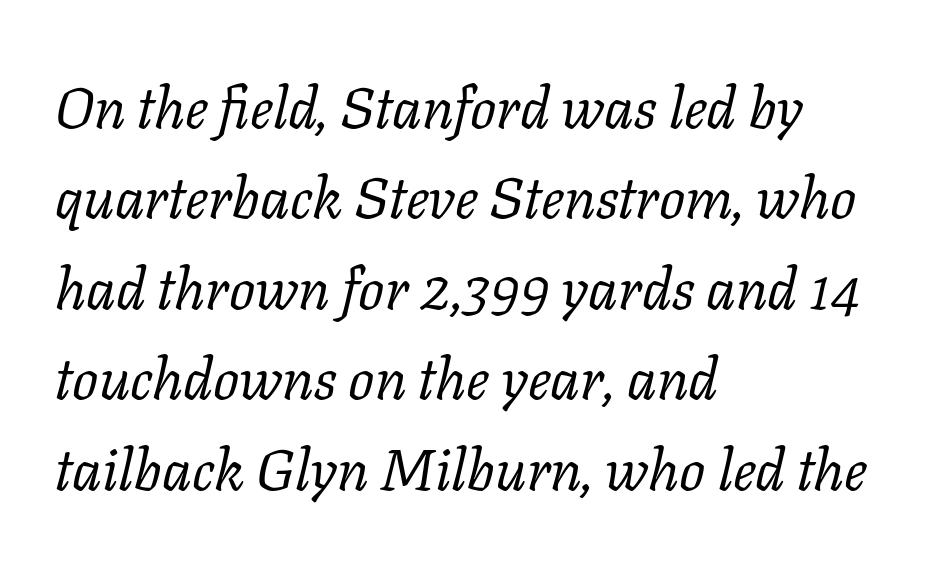
This sample has the flowing, uneven cadence of proportional lettering. Each letter's strokes conclude with small projecting serifs. The space beneath each line is pristine and unruled. Summary of weight: not heavy and not bold. Honestly, the row spacing looks completely unremarkable.
